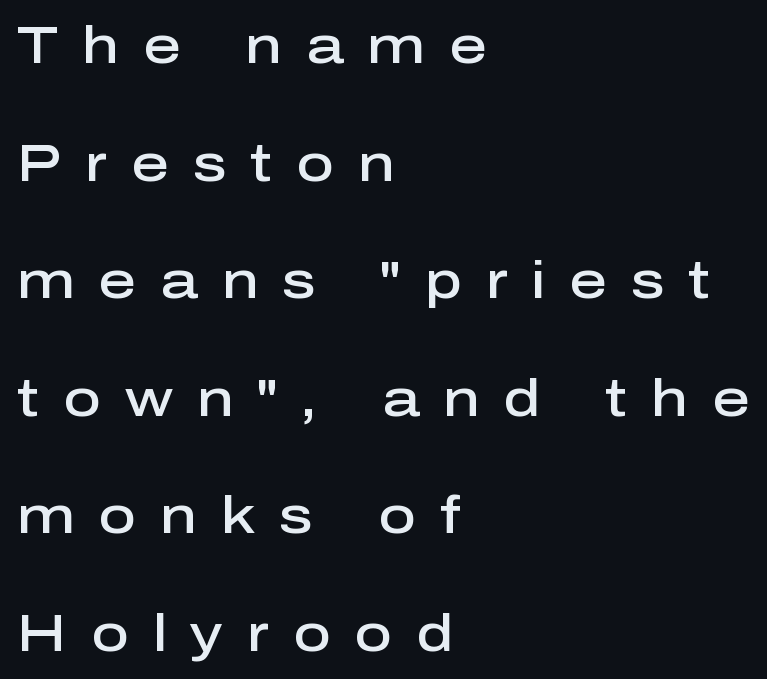
Q: Is the text bold? A: Semi-bold.
Q: Is the text italic (slanted)? A: No, it is upright.
Q: Is the typeface a serif or a sans-serif typeface? A: Sans-serif.
Q: Is the text underlined? A: No.
Q: How is the paragraph aligned? A: Left-aligned.
Q: Is the spacing between letters normal or unusually wide? A: Unusually wide.
Q: Is the spacing between lines tight, normal or loose? A: Loose.
Q: Width (condensed, normal, or wide)? A: Normal.
Q: Stroke contrast? A: Low.
Q: x-height? A: Medium.
Q: Monospaced? A: No.
